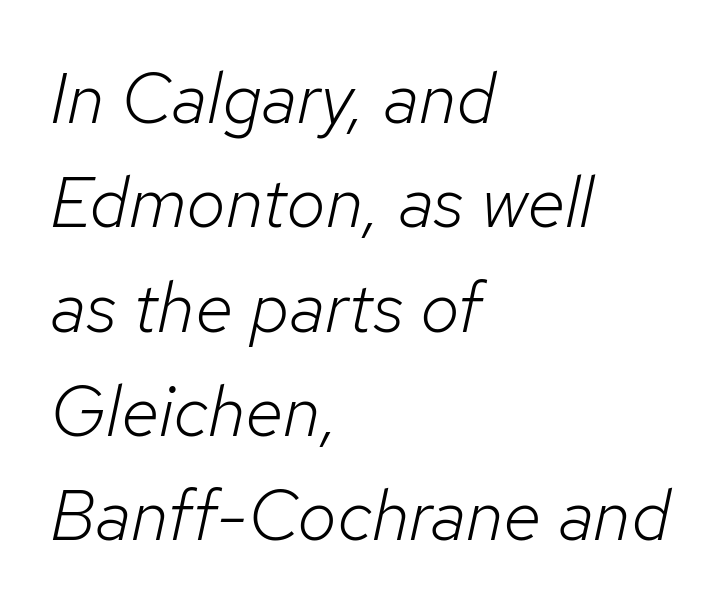
{"italic": "yes", "lean": "right", "slant_degrees": 12, "bold": "no", "weight": "light", "width": "normal", "stroke_contrast": "low", "x_height": "medium", "monospaced": "no", "underline": "no", "align": "left", "line_spacing": "normal", "line_spacing_ratio": 1.47, "letter_spacing": "normal", "letter_spacing_em": 0.0, "glyph_px": 71}
